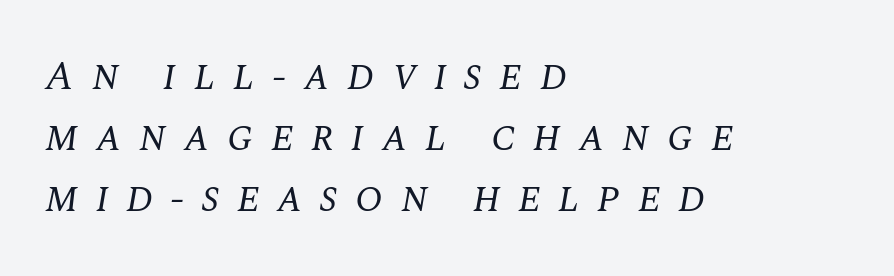
The image shows 41 px regular-weight serif type, italic (leaning right); set left-aligned, normal line spacing (1.49x), unusually wide letter spacing (+0.42 em), not underlined; medium stroke contrast and a large x-height.
